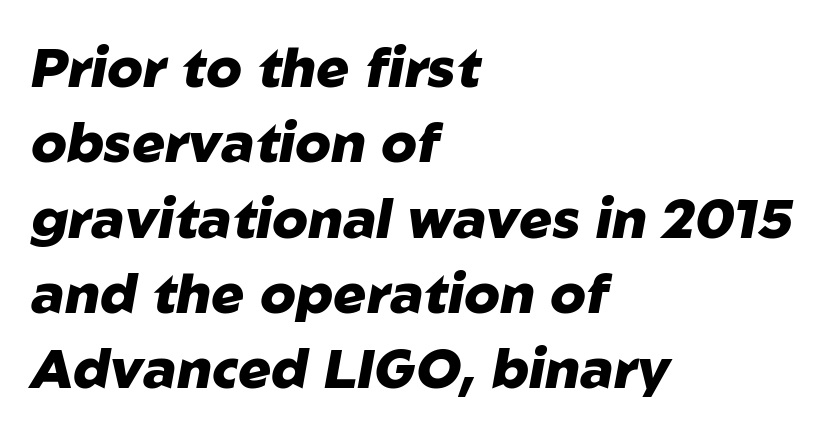
The image shows 55 px heavy type, italic (leaning right); set left-aligned, normal line spacing (1.37x), normal letter spacing, not underlined; low stroke contrast and a medium x-height.
